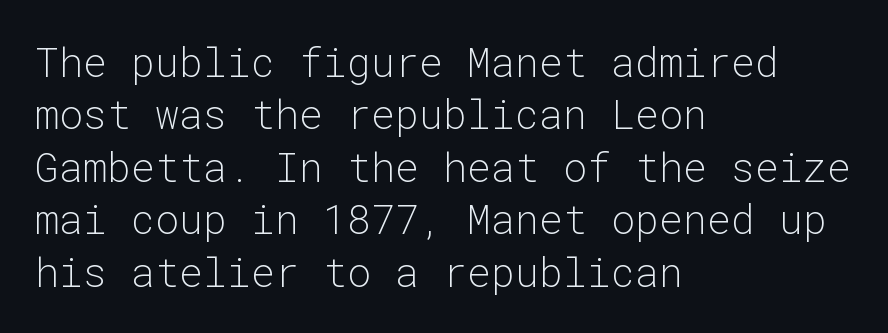
{"serif": "no", "italic": "no", "bold": "no", "weight": "light", "width": "normal", "stroke_contrast": "low", "x_height": "medium", "monospaced": "yes", "underline": "no", "align": "left", "line_spacing": "normal", "line_spacing_ratio": 1.31, "letter_spacing": "normal", "letter_spacing_em": 0.0, "glyph_px": 40}
